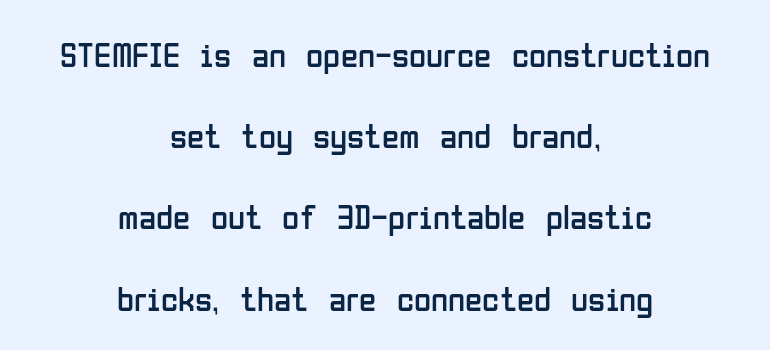
The letters stand straight up with perfectly vertical stems. Type style note: lacks serifs. Stroke thickness stays within the range of a standard reading face or lighter. This sample trades compactness for vertical openness between lines. The rendering keeps characters at their native spacing. Plain, unruled lines of type.
